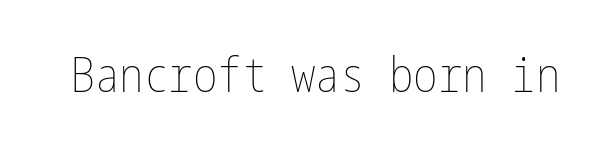
{"italic": "no", "bold": "no", "weight": "thin", "width": "condensed", "stroke_contrast": "low", "x_height": "medium", "underline": "no", "letter_spacing": "normal", "letter_spacing_em": 0.0, "glyph_px": 49}
